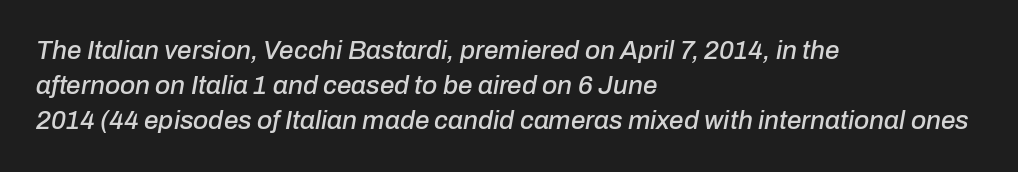
Yep, that's italic — everything's leaning. In CSS terms this would be text-align: left. Descenders are the only things crossing below the line. Vertically, the passage feels balanced, rows spaced as you'd expect. Each word holds together tightly as a unit, with standard inter-letter gaps.
